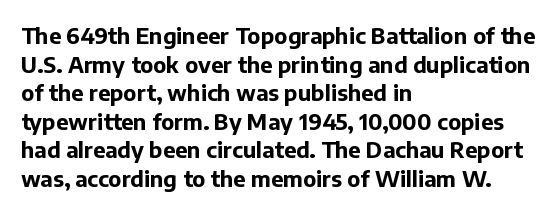
{"italic": "no", "bold": "yes", "underline": "no", "align": "left", "line_spacing": "normal", "line_spacing_ratio": 1.3, "letter_spacing": "normal", "letter_spacing_em": 0.0, "glyph_px": 22}
